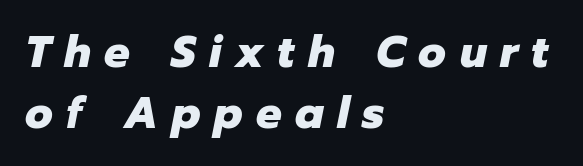
Teacher's note: observe the even left margin — that is flush-left alignment. Pretty heavy lettering here — definitely bold. The baseline area is clear. Vertically, the passage feels balanced, rows spaced as you'd expect. You could only call the tracking loose — the letters float apart. The face used here is proportionally spaced, like ordinary book or web type.
